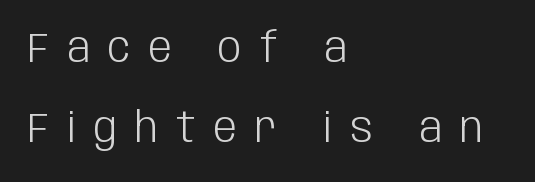
Each letter's strokes conclude bluntly, with no projecting serifs. A typesetter would mark this as roman, not italic. Stroke mass is kept to a normal reading level or below. How are the letters spaced? Widely, with obvious added tracking.
